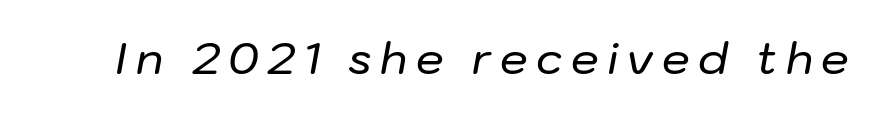
The image shows 44 px text type, italic (leaning right); set not underlined; low stroke contrast and a medium x-height.
